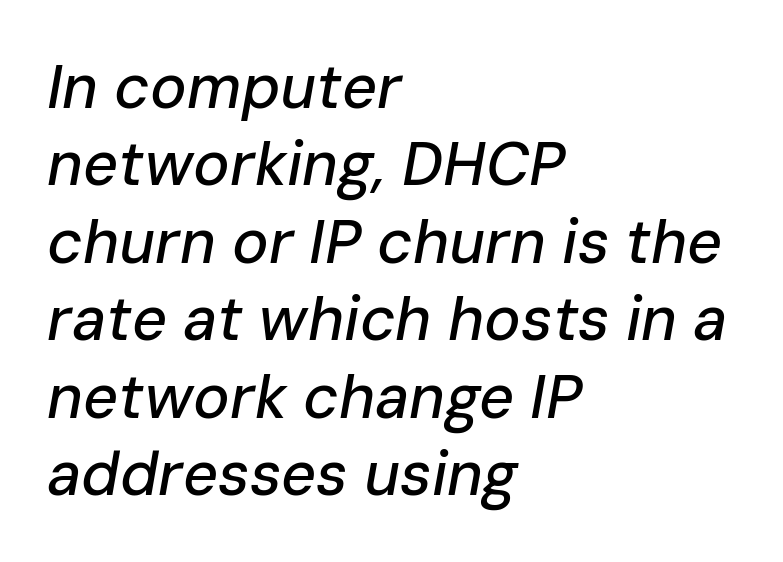
{"italic": "yes", "lean": "right", "slant_degrees": 10, "width": "normal", "stroke_contrast": "low", "x_height": "medium", "monospaced": "no", "underline": "no", "align": "left", "line_spacing": "normal", "line_spacing_ratio": 1.27, "letter_spacing": "normal", "letter_spacing_em": 0.0, "glyph_px": 61}
